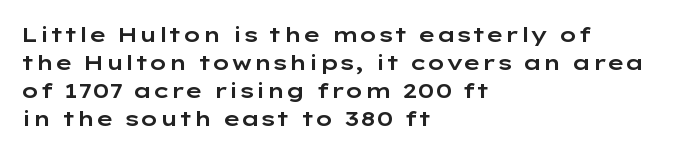
Q: Is the text italic (slanted)? A: No, it is upright.
Q: Is the text underlined? A: No.
Q: How is the paragraph aligned? A: Left-aligned.
Q: Is the spacing between letters normal or unusually wide? A: Normal.
Q: Is the spacing between lines tight, normal or loose? A: Normal.
